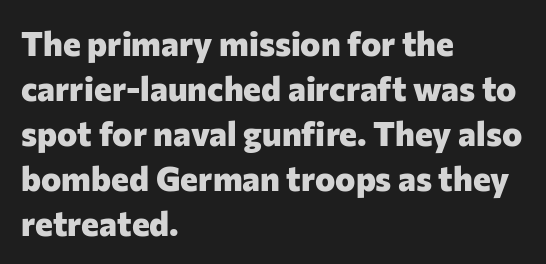
{"serif": "no", "italic": "no", "bold": "yes", "weight": "heavy", "width": "normal", "stroke_contrast": "low", "x_height": "medium", "monospaced": "no", "underline": "no", "align": "left", "line_spacing": "normal", "line_spacing_ratio": 1.32, "letter_spacing": "normal", "letter_spacing_em": 0.0, "glyph_px": 34}
